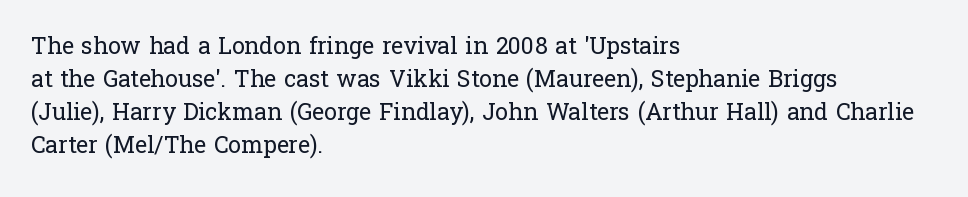
Does extra space separate the letters? No, they use regular spacing. The rendering anchors every line to the left-hand side. The axis of the letterforms is exactly vertical. These lines sit exactly where default settings would place them. Ink coverage per letter is moderate at most. Bare-footed words on every line.
